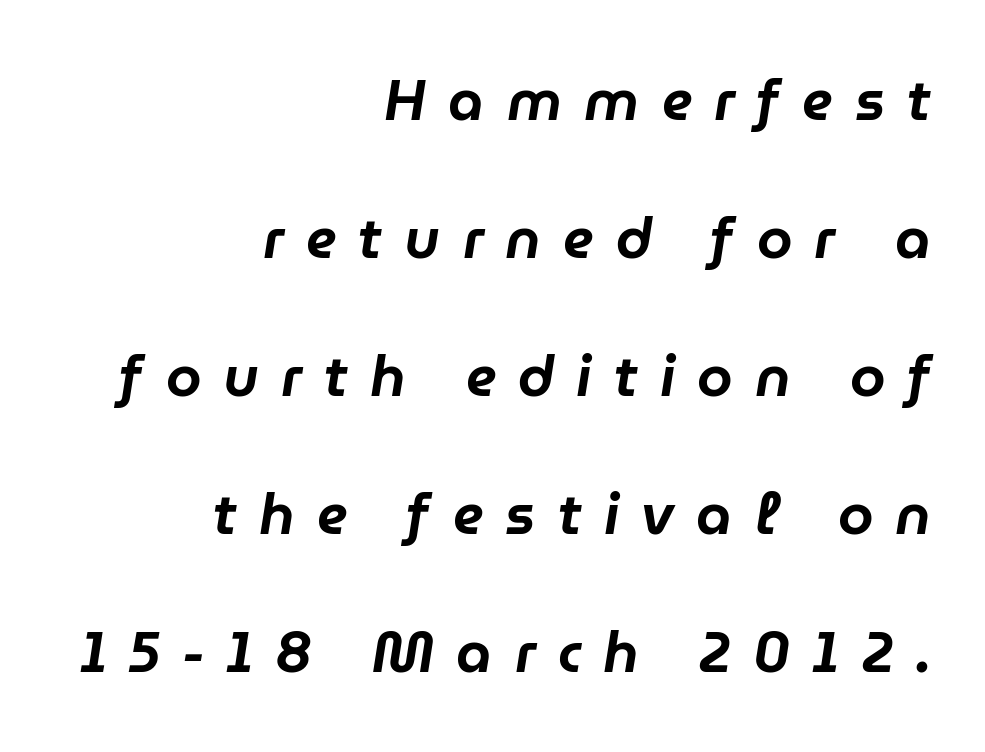
{"italic": "yes", "lean": "right", "slant_degrees": 9, "width": "normal", "stroke_contrast": "low", "x_height": "medium", "monospaced": "no", "underline": "no", "align": "right", "line_spacing": "loose", "line_spacing_ratio": 2.42, "letter_spacing": "wide", "letter_spacing_em": 0.39, "glyph_px": 57}
